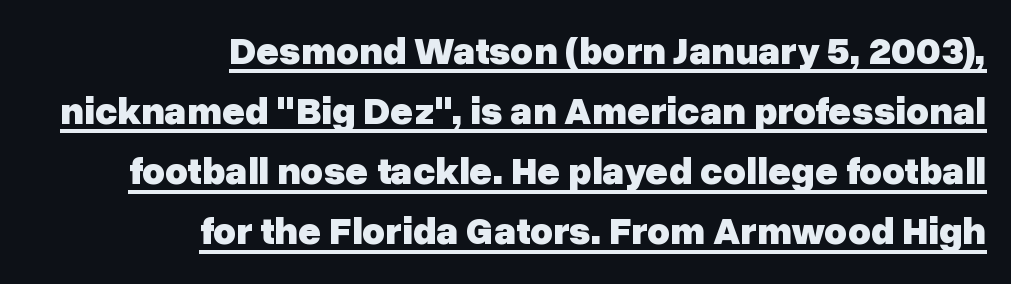
The glyphs have the mass of a bold cut. The typeface chosen for these lines omits serifs. The rendering anchors every line to the right-hand side. A rule runs beneath these lines of type. Is the letter spacing exaggerated? No — it looks like the ordinary default. The leading is moderate, giving the passage an even texture.
